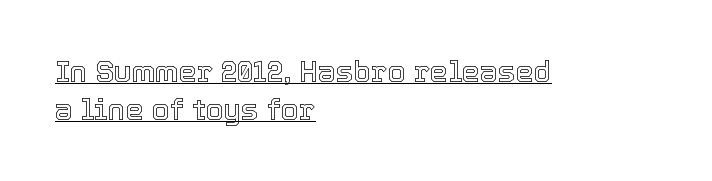
{"italic": "no", "width": "normal", "x_height": "medium", "monospaced": "no", "underline": "yes", "align": "left", "line_spacing": "normal", "line_spacing_ratio": 1.31, "letter_spacing": "normal", "letter_spacing_em": 0.0, "glyph_px": 29}
